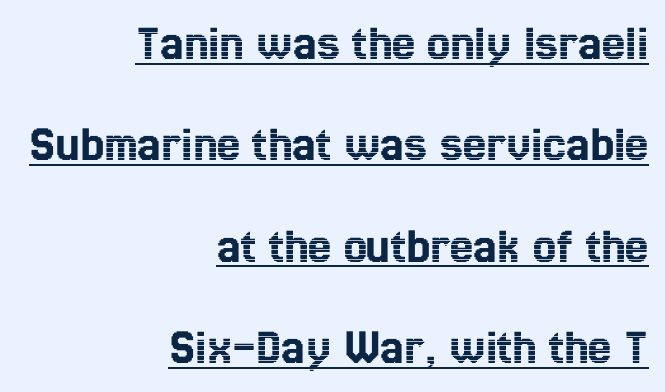
Q: Is the text italic (slanted)? A: No, it is upright.
Q: Is the text underlined? A: Yes.
Q: How is the paragraph aligned? A: Right-aligned.
Q: Is the spacing between letters normal or unusually wide? A: Normal.
Q: Is the spacing between lines tight, normal or loose? A: Loose.
Q: Width (condensed, normal, or wide)? A: Condensed.
Q: x-height? A: Medium.
Q: Monospaced? A: No.
